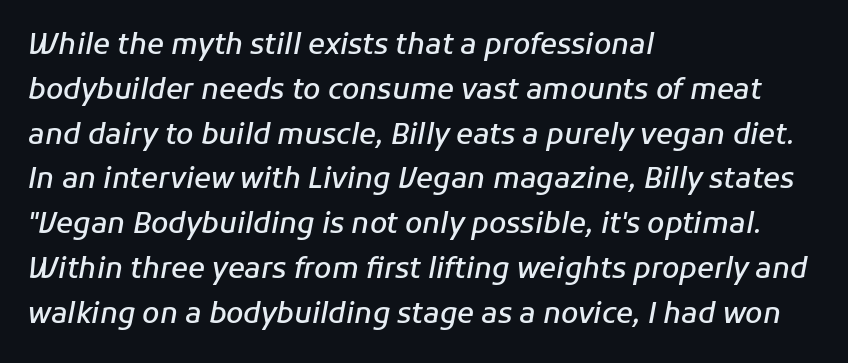
The sample has been set in demibold, a notch under bold. Check under the words: just untouched page. The face used here is rendered with its standard letterfit. This is oblique type, the kind used for emphasis or titles.
